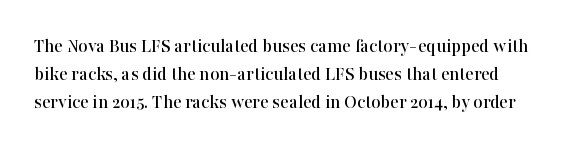
{"italic": "no", "underline": "no", "line_spacing": "normal", "line_spacing_ratio": 1.39, "letter_spacing": "normal", "letter_spacing_em": 0.0, "glyph_px": 20}
